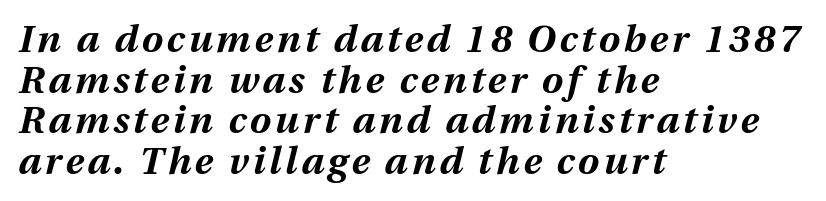
The image shows 38 px bold type, italic (leaning right); set left-aligned, tight line spacing (1.07x), not underlined; medium stroke contrast and a medium x-height.
